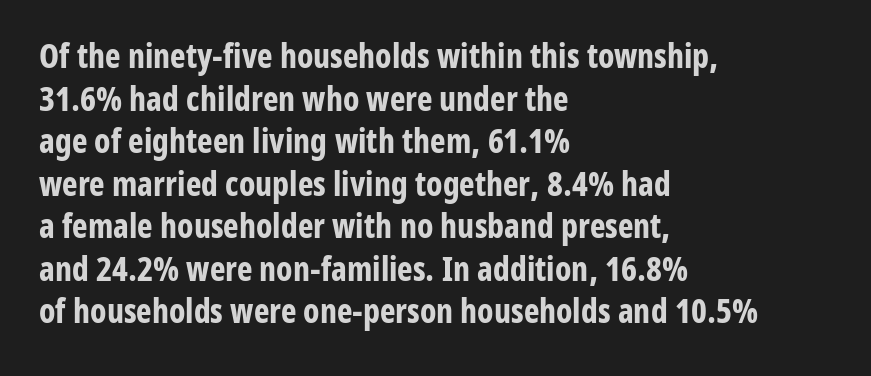
The font is running at its bold setting. If you measured baseline to baseline, you'd find a middling distance. Caption: standard tracking, unaltered. Decoration check: the copy has no underline. Each line starts at the same left margin while the right side varies.
